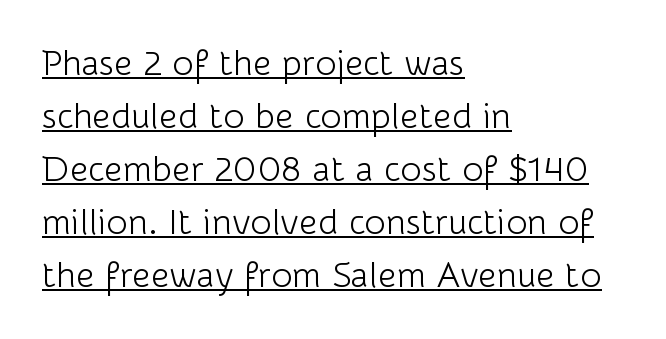
{"serif": "no", "italic": "no", "bold": "no", "weight": "light", "width": "normal", "stroke_contrast": "low", "x_height": "medium", "monospaced": "no", "underline": "yes", "align": "left", "line_spacing": "normal", "line_spacing_ratio": 1.47, "letter_spacing": "normal", "letter_spacing_em": 0.0, "glyph_px": 36}
